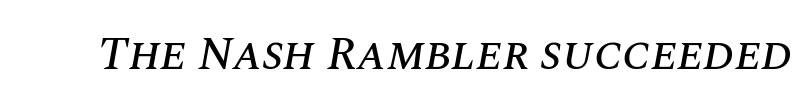
Q: Is the text italic (slanted)? A: Yes, it leans right by about 10 degrees.
Q: Is the text underlined? A: No.
Q: Is the spacing between letters normal or unusually wide? A: Normal.
Q: Width (condensed, normal, or wide)? A: Normal.
Q: Stroke contrast? A: Medium.
Q: x-height? A: Large.
Q: Monospaced? A: No.
